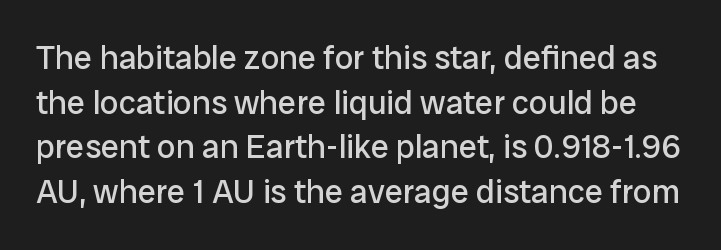
Note: no serifs on the glyphs. The baseline area is clear. You could call the tracking neutral — neither tight nor loose. How would I describe the line gaps? Plain and ordinary. The letters stand straight up with perfectly vertical stems. Here the designer chose a conventional face with non-uniform glyph widths.
